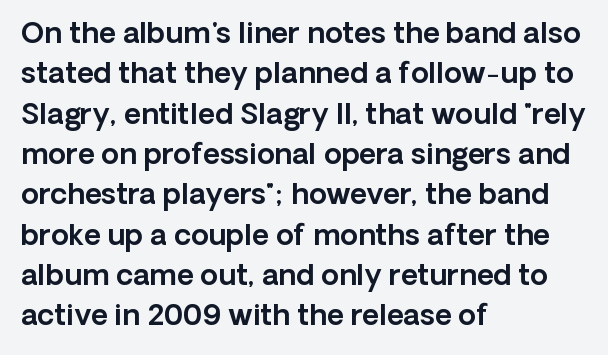
Q: Is the text italic (slanted)? A: No, it is upright.
Q: Is the typeface a serif or a sans-serif typeface? A: Sans-serif.
Q: Is the text underlined? A: No.
Q: How is the paragraph aligned? A: Left-aligned.
Q: Is the spacing between letters normal or unusually wide? A: Normal.
Q: Is the spacing between lines tight, normal or loose? A: Normal.
Q: Width (condensed, normal, or wide)? A: Normal.
Q: x-height? A: Medium.
Q: Monospaced? A: No.
